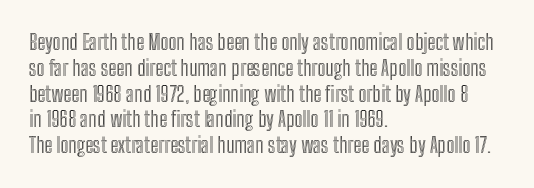
Underline: absent. This rendering uses left alignment, leaving the right contour irregular. A typesetter would mark this as roman, not italic. In terms of letterspacing, this is plain default setting.
